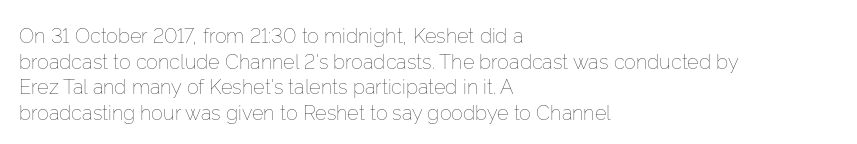
{"italic": "no", "bold": "no", "underline": "no", "align": "left", "line_spacing": "normal", "line_spacing_ratio": 1.28, "letter_spacing": "normal", "letter_spacing_em": 0.0, "glyph_px": 20}
